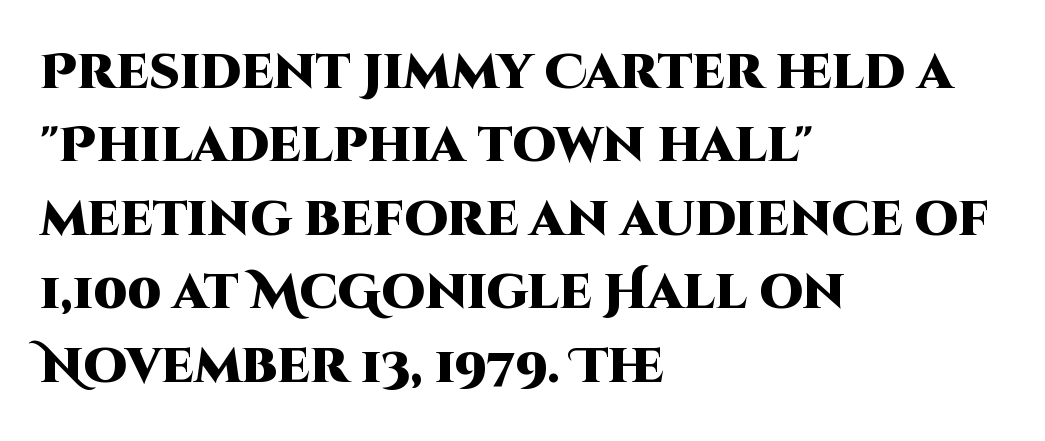
The image shows 49 px heavy sans-serif type, upright; set left-aligned, normal line spacing (1.5x), normal letter spacing, not underlined; high stroke contrast and a large x-height.
